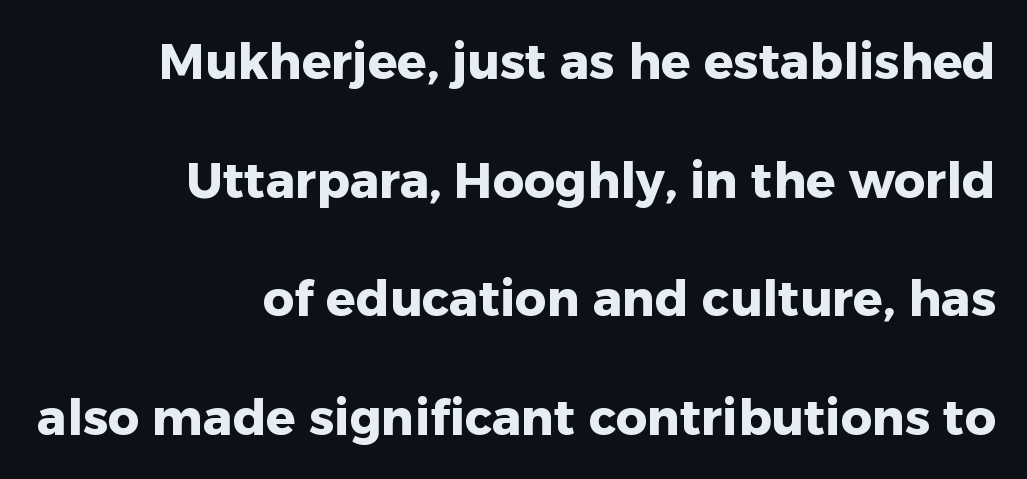
Q: Is the text bold? A: Yes.
Q: Is the text italic (slanted)? A: No, it is upright.
Q: Is the typeface a serif or a sans-serif typeface? A: Sans-serif.
Q: Is the text underlined? A: No.
Q: How is the paragraph aligned? A: Right-aligned.
Q: Is the spacing between letters normal or unusually wide? A: Normal.
Q: Is the spacing between lines tight, normal or loose? A: Loose.
Q: Width (condensed, normal, or wide)? A: Normal.
Q: Stroke contrast? A: Low.
Q: x-height? A: Medium.
Q: Monospaced? A: No.
